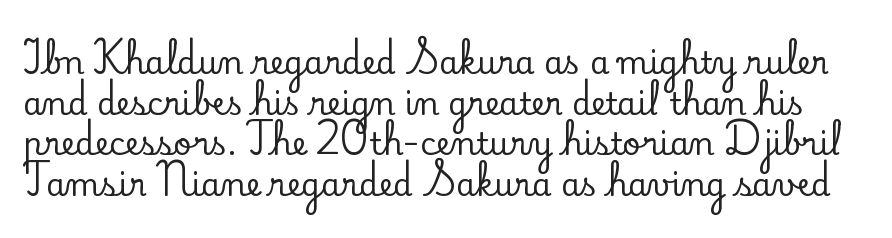
{"serif": "yes", "italic": "no", "width": "normal", "stroke_contrast": "low", "x_height": "small", "monospaced": "no", "underline": "no", "line_spacing": "normal", "line_spacing_ratio": 1.31, "letter_spacing": "normal", "letter_spacing_em": 0.0, "glyph_px": 31}
